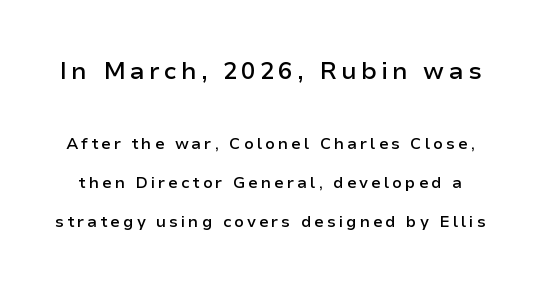
This is the regular roman posture of the typeface. Successive baselines arrive slowly, with a big drop between each. Typesetter's note: demi weight, one step under bold. Just letters on the line, the space beneath them empty. Size contrast runs from large at the top to small at the bottom.
